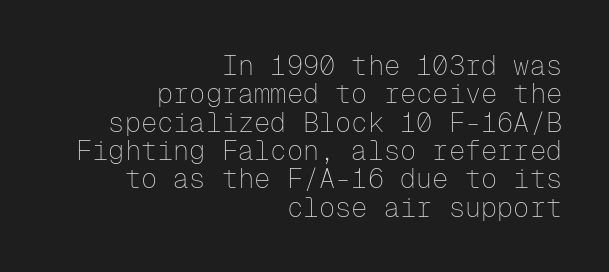
Q: Is the text bold? A: No.
Q: Is the text italic (slanted)? A: No, it is upright.
Q: Is the text underlined? A: No.
Q: How is the paragraph aligned? A: Right-aligned.
Q: Is the spacing between letters normal or unusually wide? A: Normal.
Q: Is the spacing between lines tight, normal or loose? A: Tight.
